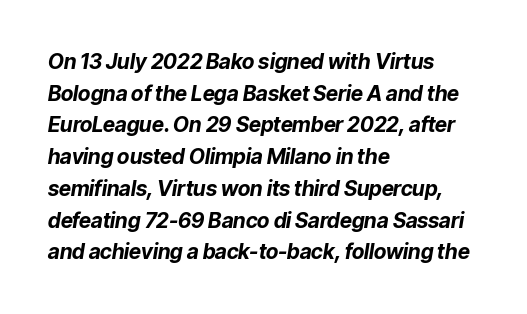
Q: Is the text bold? A: Yes.
Q: Is the text italic (slanted)? A: Yes, it leans right by about 9 degrees.
Q: Is the text underlined? A: No.
Q: How is the paragraph aligned? A: Left-aligned.
Q: Is the spacing between letters normal or unusually wide? A: Normal.
Q: Is the spacing between lines tight, normal or loose? A: Normal.
